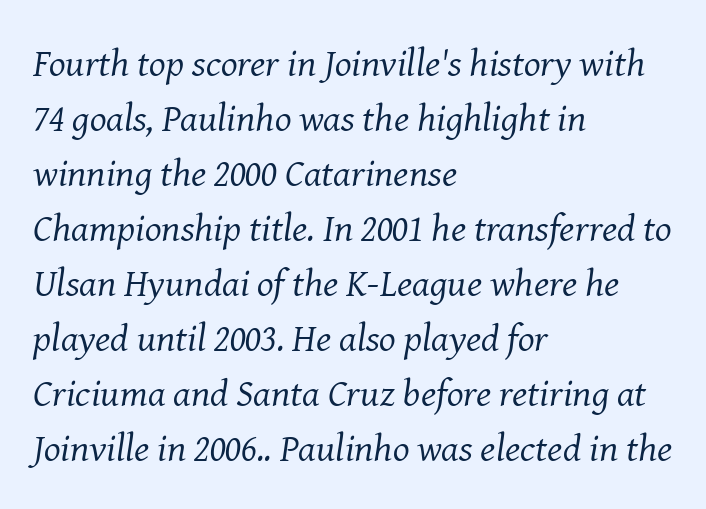
{"serif": "yes", "italic": "yes", "lean": "right", "slant_degrees": 8, "bold": "no", "weight": "regular", "width": "normal", "stroke_contrast": "medium", "x_height": "medium", "monospaced": "no", "underline": "no", "align": "left", "line_spacing": "normal", "line_spacing_ratio": 1.41, "letter_spacing": "normal", "letter_spacing_em": 0.0, "glyph_px": 39}
